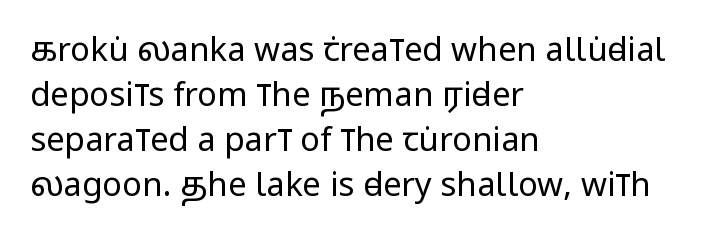
The image shows 33 px regular-weight, condensed sans-serif type, upright; set left-aligned, normal line spacing (1.36x), normal letter spacing, not underlined; low stroke contrast and a large x-height.
